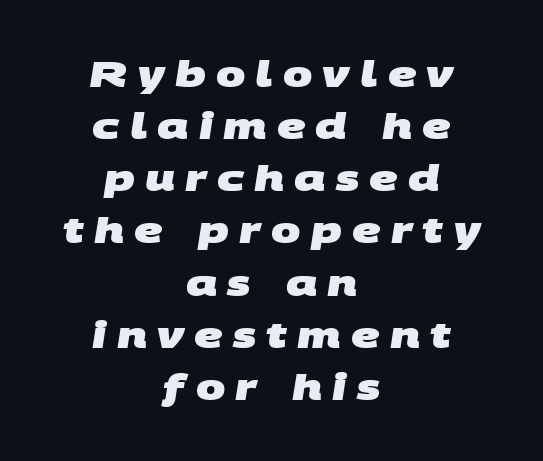
{"serif": "no", "bold": "yes", "weight": "heavy", "width": "wide", "stroke_contrast": "medium", "x_height": "large", "monospaced": "no", "underline": "no", "align": "center", "line_spacing": "normal", "line_spacing_ratio": 1.49, "letter_spacing": "wide", "letter_spacing_em": 0.29, "glyph_px": 35}
